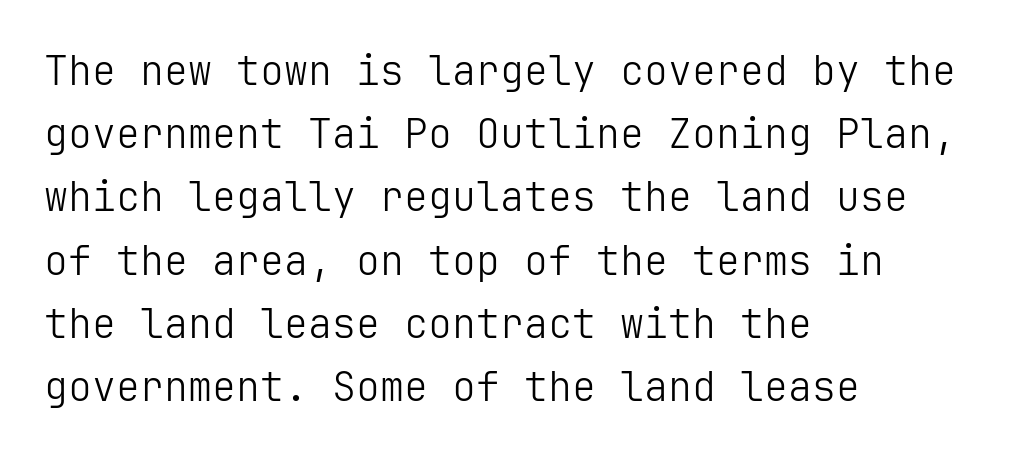
Q: Is the text bold? A: No.
Q: Is the text italic (slanted)? A: No, it is upright.
Q: Is the typeface a serif or a sans-serif typeface? A: Sans-serif.
Q: Is the text underlined? A: No.
Q: How is the paragraph aligned? A: Left-aligned.
Q: Is the spacing between letters normal or unusually wide? A: Normal.
Q: Is the spacing between lines tight, normal or loose? A: Normal.
Q: Width (condensed, normal, or wide)? A: Normal.
Q: Stroke contrast? A: Low.
Q: x-height? A: Medium.
